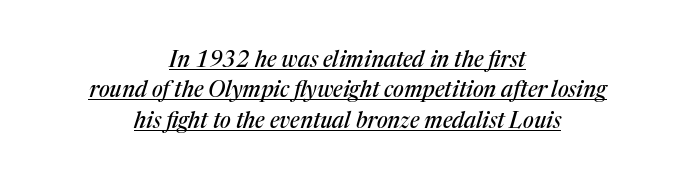
The rendered words wear a rule along their underside. Short and long lines alike share a common midpoint. Leading matches the norm, producing a regular column. Notice how the stems are inclined rather than vertical — that's the hallmark of italics. Short note: letters normally spaced.
